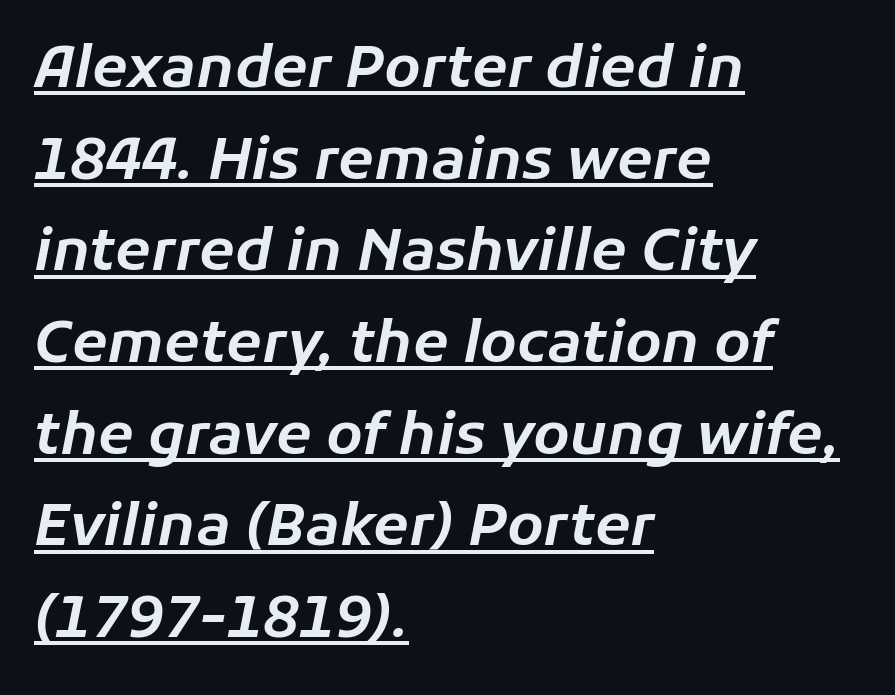
Q: Is the text italic (slanted)? A: Yes, it leans right by about 11 degrees.
Q: Is the text underlined? A: Yes.
Q: How is the paragraph aligned? A: Left-aligned.
Q: Is the spacing between letters normal or unusually wide? A: Normal.
Q: Is the spacing between lines tight, normal or loose? A: Normal.
Q: Width (condensed, normal, or wide)? A: Normal.
Q: Stroke contrast? A: Low.
Q: x-height? A: Medium.
Q: Monospaced? A: No.
